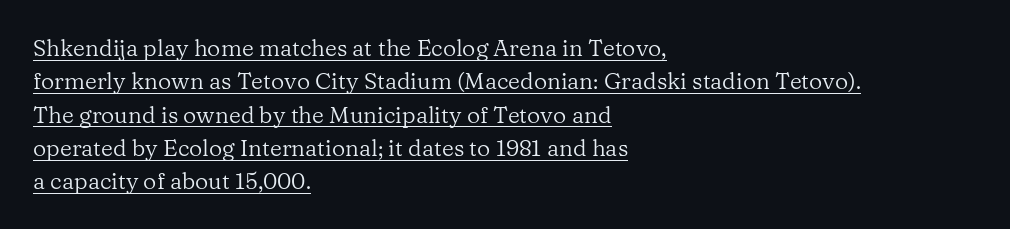
{"italic": "no", "bold": "no", "underline": "yes", "align": "left", "line_spacing": "normal", "line_spacing_ratio": 1.45, "letter_spacing": "normal", "letter_spacing_em": 0.0, "glyph_px": 23}
